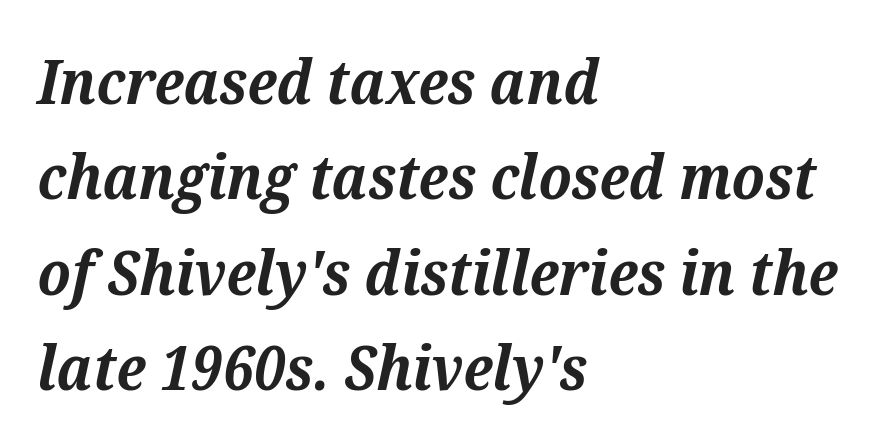
{"serif": "yes", "italic": "yes", "lean": "right", "slant_degrees": 12, "bold": "yes", "weight": "bold", "width": "normal", "stroke_contrast": "medium", "x_height": "medium", "monospaced": "no", "underline": "no", "align": "left", "line_spacing": "normal", "line_spacing_ratio": 1.54, "letter_spacing": "normal", "letter_spacing_em": 0.0, "glyph_px": 62}
